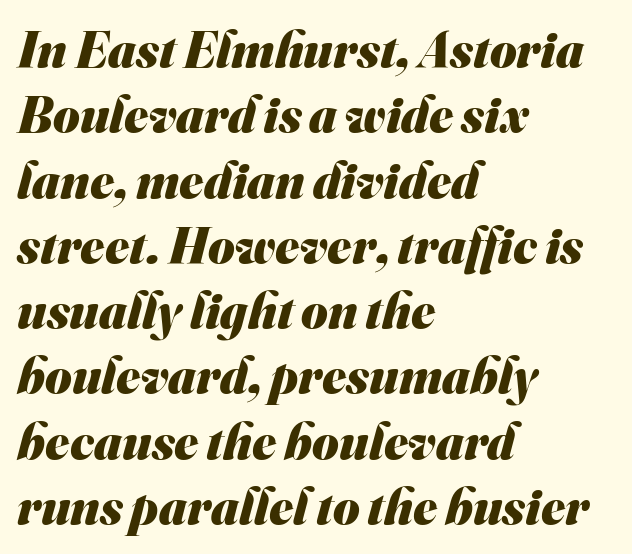
The image shows 51 px heavy sans-serif type; set left-aligned, normal line spacing (1.28x), normal letter spacing, not underlined; medium stroke contrast and a small x-height.
